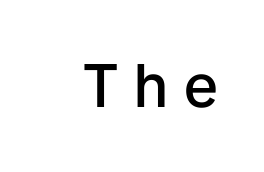
{"serif": "no", "italic": "no", "bold": "semi", "weight": "semibold", "width": "normal", "stroke_contrast": "low", "x_height": "medium", "monospaced": "no", "underline": "no", "letter_spacing": "wide", "letter_spacing_em": 0.27, "glyph_px": 61}
